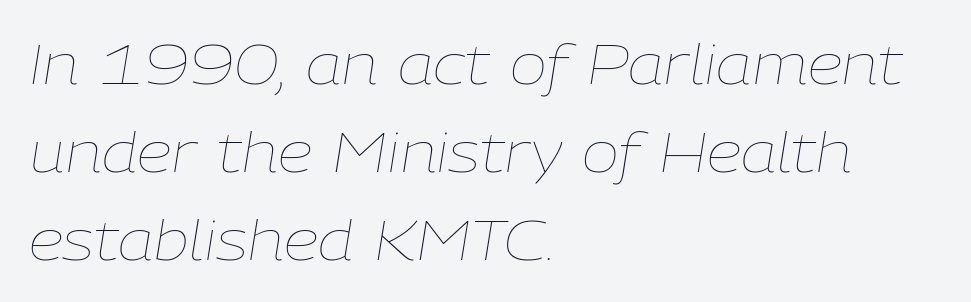
{"italic": "yes", "lean": "right", "slant_degrees": 9, "bold": "no", "weight": "thin", "width": "normal", "stroke_contrast": "low", "x_height": "medium", "monospaced": "no", "underline": "no", "align": "left", "line_spacing": "normal", "line_spacing_ratio": 1.57, "letter_spacing": "normal", "letter_spacing_em": 0.0, "glyph_px": 56}
